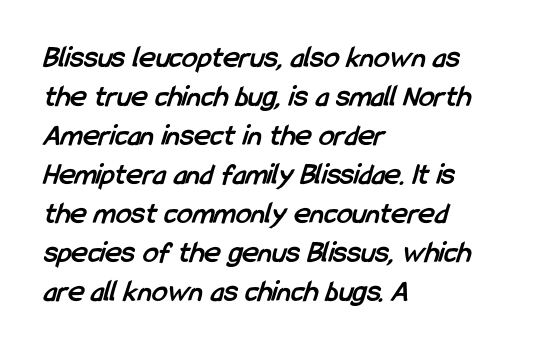
The image shows 31 px semibold, condensed sans-serif type; set left-aligned, normal line spacing (1.26x), normal letter spacing, not underlined; low stroke contrast and a medium x-height.
